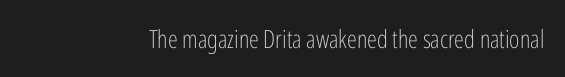
The rendering keeps characters at their native spacing. The font sits on the lighter half of the weight spectrum, regular included. Quick note: underline off. Is there any slant? The stems are plumb.
